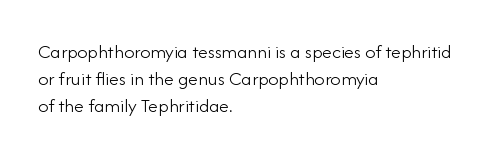
The image shows 20 px text type, upright; set left-aligned, normal line spacing (1.35x), normal letter spacing, not underlined.
